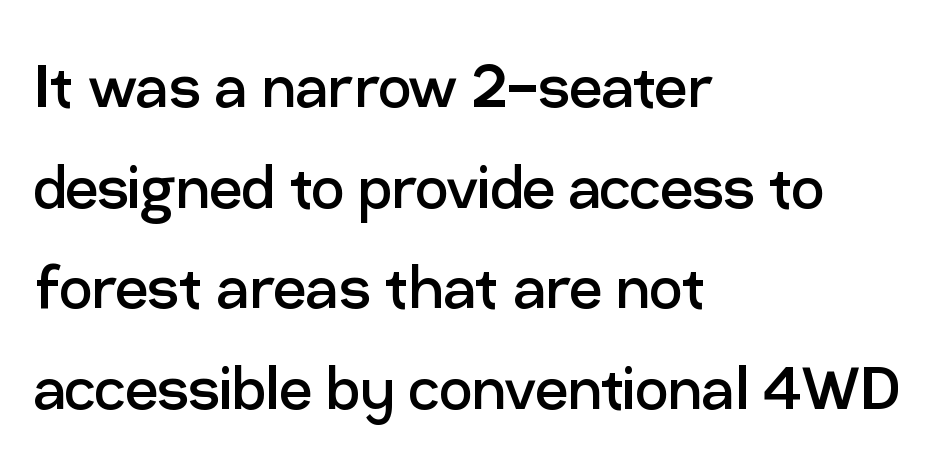
Here the glyphs are tracked normally, forming tight word shapes. Letters rest on an invisible, unmarked baseline. Unbolded letterforms with no extra heft. Italic: no, the glyphs are upright roman. Does the type have serifs? No, each stem ends abruptly.
